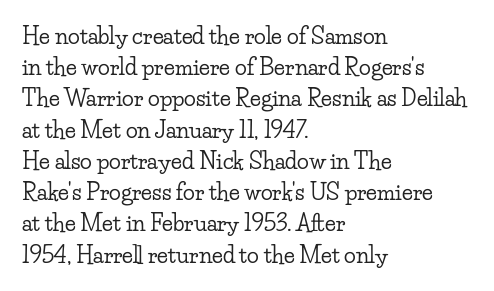
Nope, not italic — everything's standing straight. You could call the tracking neutral — neither tight nor loose. Descenders hang freely into open space. Vertical spacing — default. The compositor pushed each line to the left boundary.
